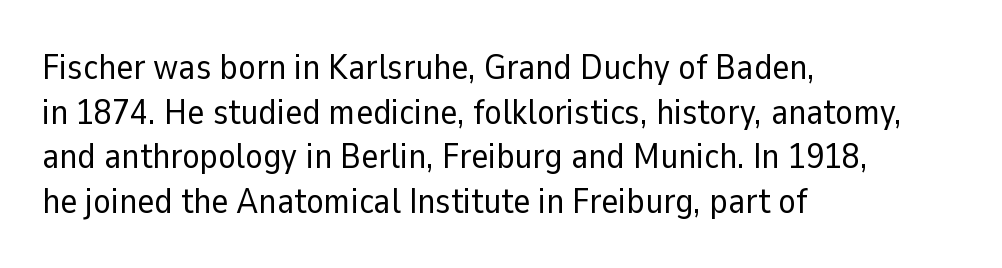
{"serif": "no", "italic": "no", "bold": "no", "weight": "regular", "width": "normal", "stroke_contrast": "low", "x_height": "medium", "monospaced": "no", "underline": "no", "align": "left", "line_spacing_ratio": 1.24, "letter_spacing": "normal", "letter_spacing_em": 0.0, "glyph_px": 36}
